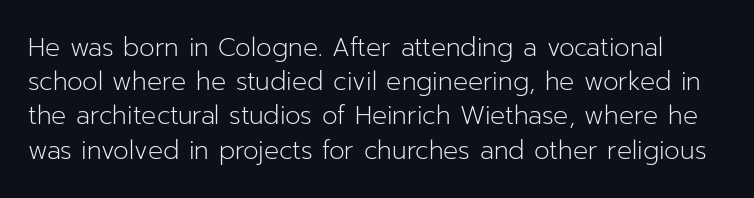
The image shows 25 px text type, upright; set normal line spacing (1.37x), normal letter spacing, not underlined.
